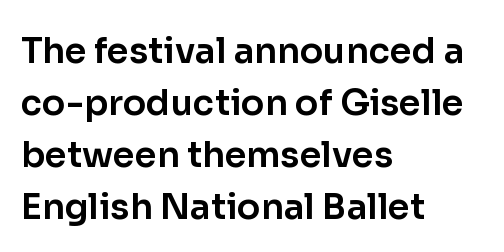
Between one letter and the next there's only the usual sliver of space. If you drew a ruler down the left edge, every line would touch it. Is there any slant? The stems are plumb. In terms of letterform style, serifs are entirely absent.
